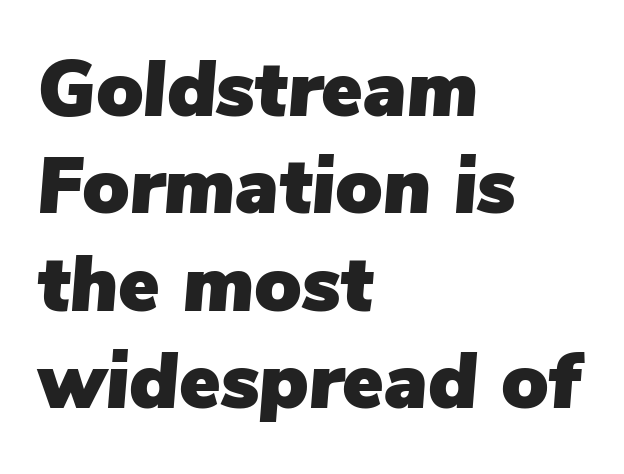
Which margin do the lines hug? The left one — the right edge is uneven. The baseline area is clear. Regular leading. Character widths vary here, with narrow letters taking less room than wide ones.
